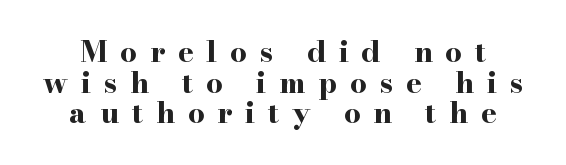
The image shows 29 px bold, wide serif type, upright; set centered, tight line spacing (1.06x), unusually wide letter spacing (+0.45 em), not underlined; high stroke contrast and a small x-height.
